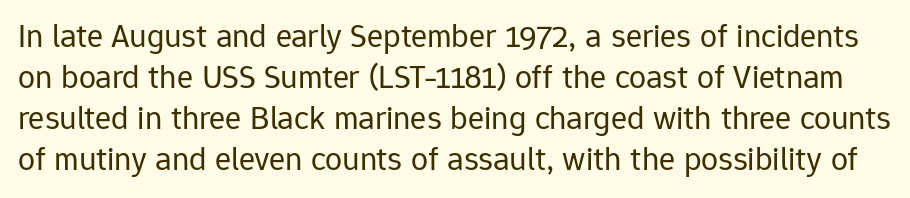
{"serif": "no", "italic": "no", "bold": "no", "weight": "regular", "width": "normal", "stroke_contrast": "low", "x_height": "medium", "monospaced": "no", "underline": "no", "line_spacing_ratio": 1.21, "letter_spacing": "normal", "letter_spacing_em": 0.0, "glyph_px": 34}
